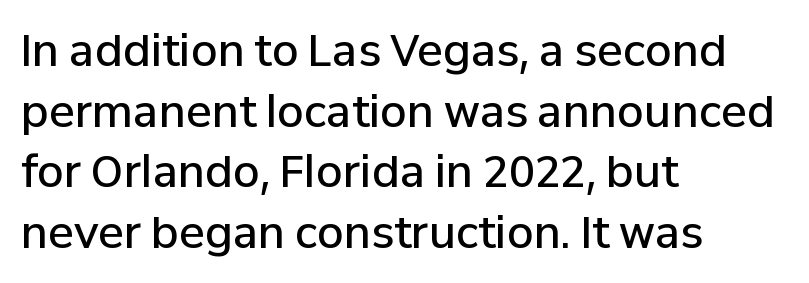
Each row of text sits above clean, open space. The rendering uses a semibold face; strokes are thickened but not to full bold. Nope, no serifs anywhere on these letters. How are the letters spaced? Ordinarily, with no added tracking.
